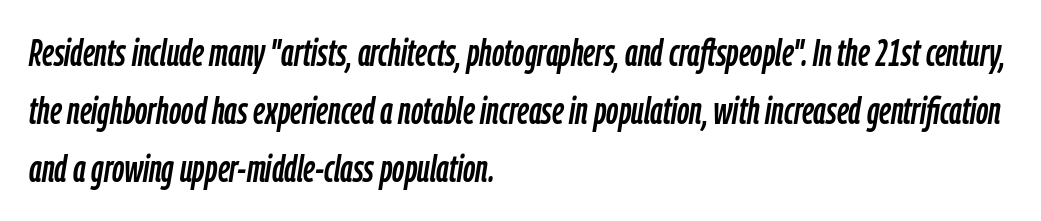
Underline: absent. Notice how descenders clear the ascenders below comfortably — that's standard leading. The letters advance in unequal steps, a hallmark of proportional type. If you drew a line through each stem, it would be angled. Caption: standard tracking, unaltered. Layout note: lines flush left.
